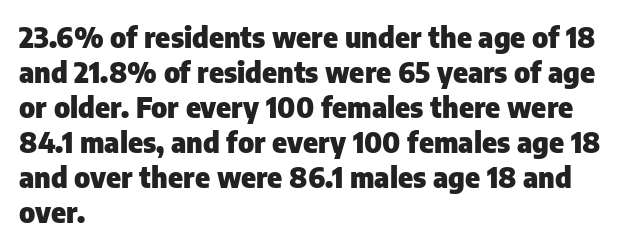
Q: Is the text bold? A: Yes.
Q: Is the text italic (slanted)? A: No, it is upright.
Q: Is the typeface a serif or a sans-serif typeface? A: Sans-serif.
Q: Is the text underlined? A: No.
Q: How is the paragraph aligned? A: Left-aligned.
Q: Is the spacing between letters normal or unusually wide? A: Normal.
Q: Is the spacing between lines tight, normal or loose? A: Normal.
Q: Width (condensed, normal, or wide)? A: Normal.
Q: Stroke contrast? A: Low.
Q: x-height? A: Medium.
Q: Monospaced? A: No.
